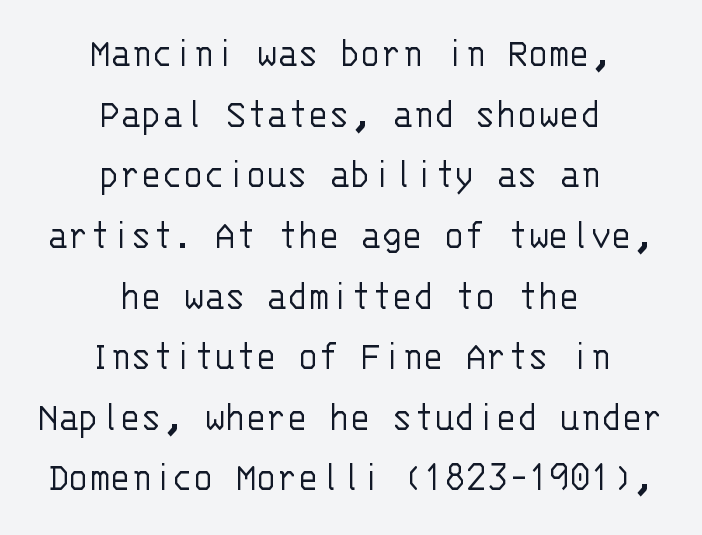
{"serif": "no", "italic": "no", "bold": "no", "weight": "light", "width": "normal", "stroke_contrast": "low", "x_height": "large", "monospaced": "yes", "underline": "no", "align": "center", "line_spacing": "normal", "line_spacing_ratio": 1.41, "letter_spacing": "normal", "letter_spacing_em": 0.0, "glyph_px": 43}
